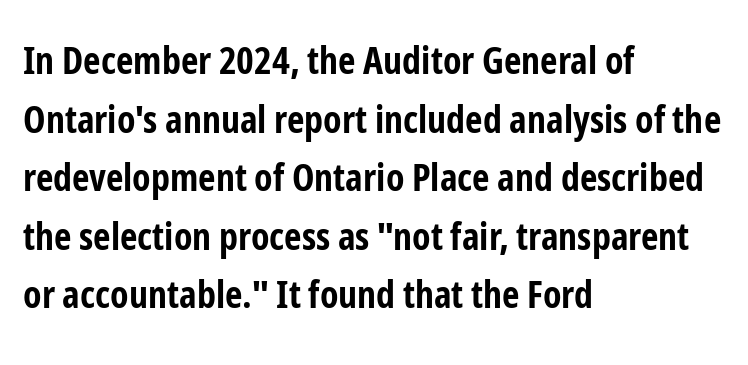
Q: Is the text bold? A: Yes.
Q: Is the text italic (slanted)? A: No, it is upright.
Q: Is the typeface a serif or a sans-serif typeface? A: Sans-serif.
Q: Is the text underlined? A: No.
Q: How is the paragraph aligned? A: Left-aligned.
Q: Is the spacing between letters normal or unusually wide? A: Normal.
Q: Is the spacing between lines tight, normal or loose? A: Normal.
Q: Width (condensed, normal, or wide)? A: Condensed.
Q: Stroke contrast? A: Low.
Q: x-height? A: Medium.
Q: Monospaced? A: No.
